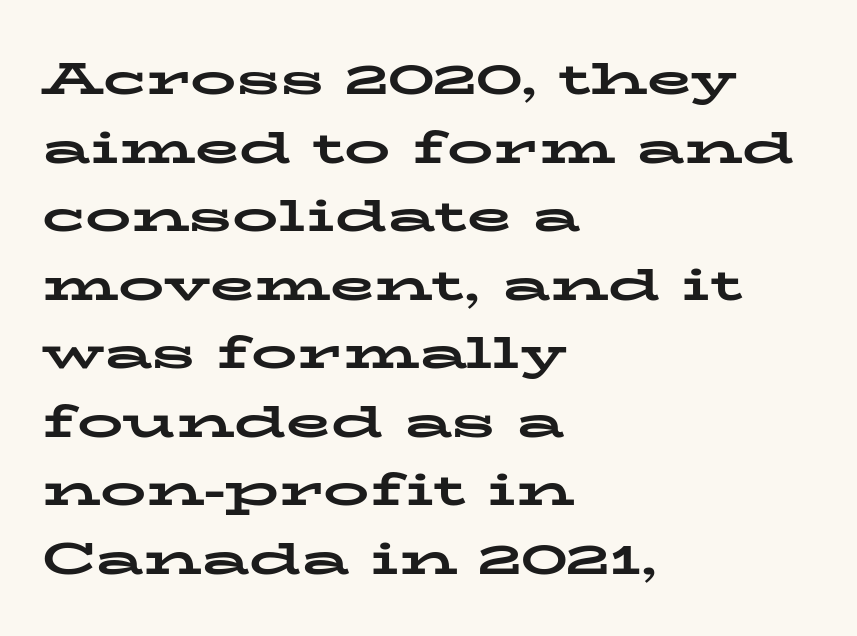
The passage shown stacks its lines at a standard gap. Words appear dense and cohesive because spacing is normal. On the weight axis this lands at bold, roughly 700. Posture: upright roman.
